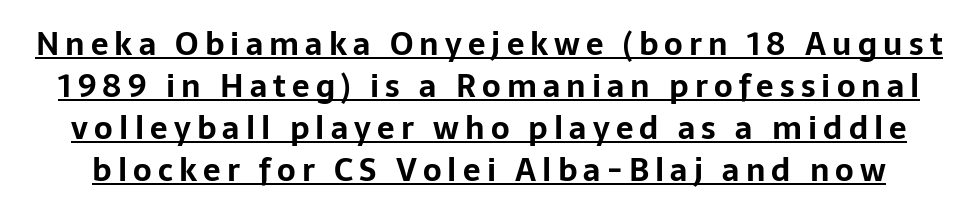
A baseline rule has been typeset under these characters. Each letter's strokes conclude bluntly, with no projecting serifs. A dark, heavy texture on the line: the type is bold. Regular leading. Nope, not italic — everything's standing straight.
